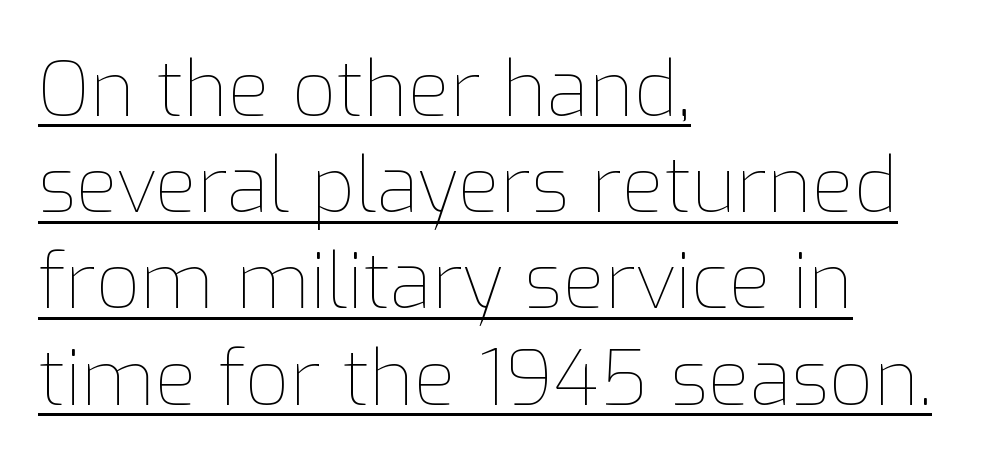
Posture: vertical. Line beginnings align vertically; line endings do not. The words here are underlined. The passage shown has conventional tracking throughout. Quick note: interline space is typical. The typesetting does not lean heavy: it is not bold.
